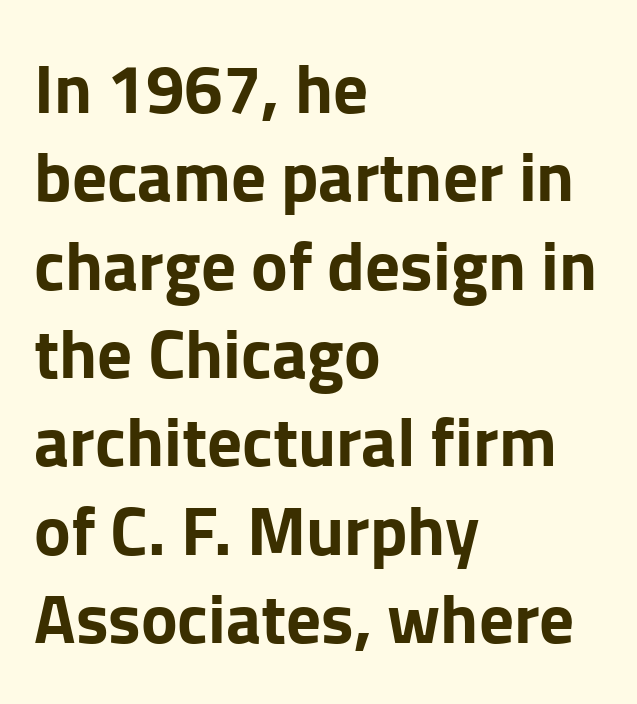
The strokes are fattened all the way to bold. Normally led — the rows are evenly, conventionally spaced. The letters sit at their default tracking, neither squeezed nor spread. Do the characters align in a grid? No, the font is proportional. The setting favours the left margin, as ordinary paragraphs usually do. No italicization has been applied; the sample stays upright.
